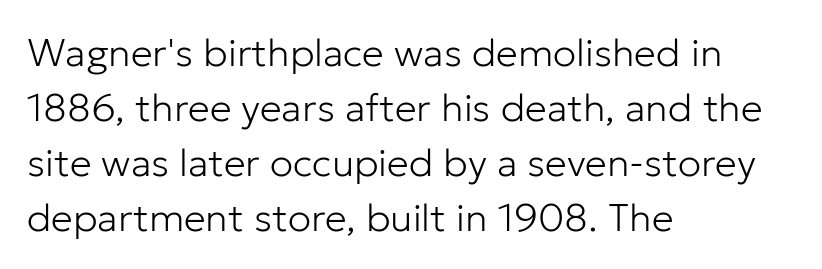
Q: Is the text bold? A: No.
Q: Is the text italic (slanted)? A: No, it is upright.
Q: Is the typeface a serif or a sans-serif typeface? A: Sans-serif.
Q: Is the text underlined? A: No.
Q: How is the paragraph aligned? A: Left-aligned.
Q: Is the spacing between letters normal or unusually wide? A: Normal.
Q: Is the spacing between lines tight, normal or loose? A: Normal.
Q: Width (condensed, normal, or wide)? A: Normal.
Q: Stroke contrast? A: Low.
Q: x-height? A: Medium.
Q: Monospaced? A: No.
